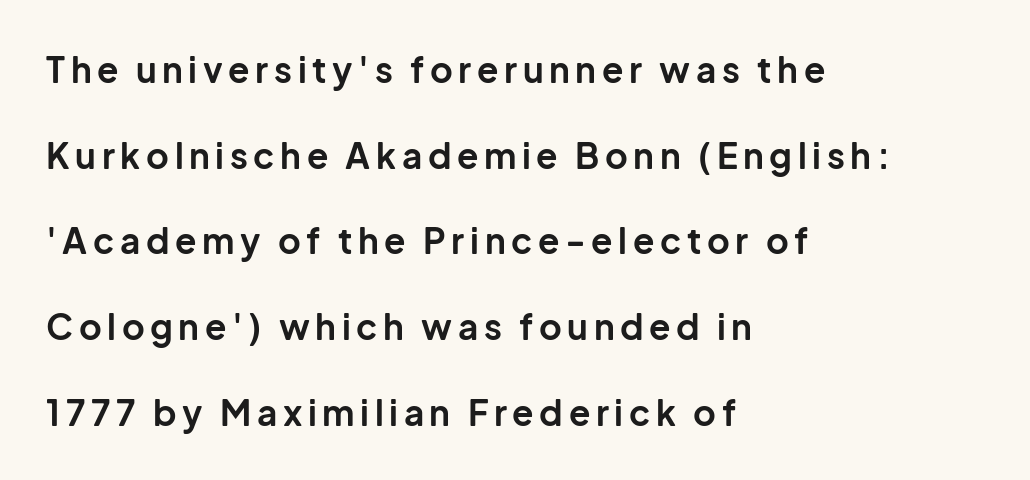
You'd pick this weight for a headline — it's a proper bold. This sample has the flowing, uneven cadence of proportional lettering. The lettering stays uniformly vertical, giving the passage a roman look. If you measured baseline to baseline, you'd find a long distance.
